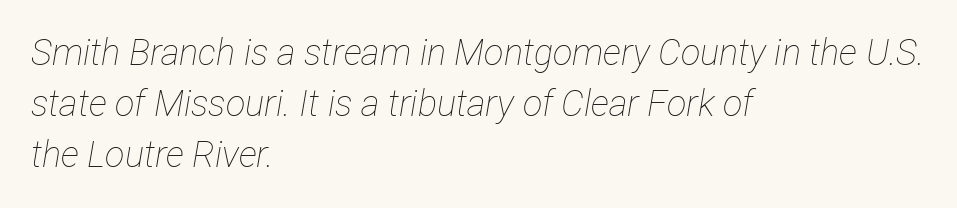
{"italic": "yes", "lean": "right", "slant_degrees": 12, "bold": "no", "weight": "thin", "width": "condensed", "stroke_contrast": "low", "x_height": "medium", "monospaced": "no", "underline": "no", "align": "left", "line_spacing": "normal", "line_spacing_ratio": 1.42, "letter_spacing": "normal", "letter_spacing_em": 0.0, "glyph_px": 36}
